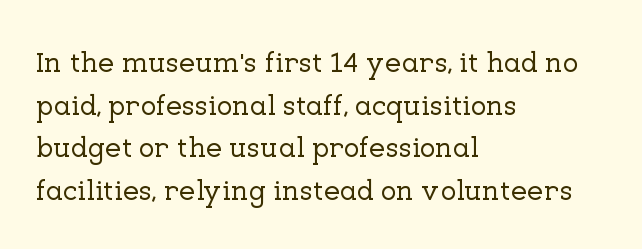
{"serif": "yes", "italic": "no", "width": "normal", "stroke_contrast": "low", "x_height": "medium", "monospaced": "no", "underline": "no", "align": "left", "line_spacing": "normal", "line_spacing_ratio": 1.47, "letter_spacing": "normal", "letter_spacing_em": 0.0, "glyph_px": 29}
